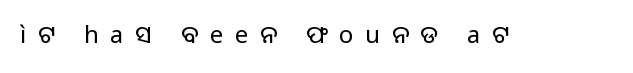
The image shows 24 px text type, upright; set unusually wide letter spacing (+0.48 em), not underlined.
